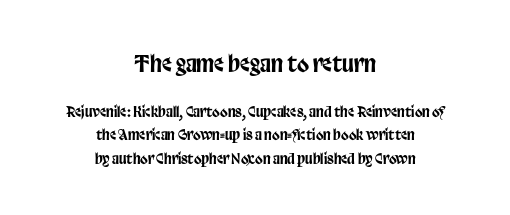
Q: Is the text italic (slanted)? A: No, it is upright.
Q: Is the text underlined? A: No.
Q: How is the paragraph aligned? A: Centered.
Q: Is the spacing between letters normal or unusually wide? A: Normal.
Q: Is the spacing between lines tight, normal or loose? A: Normal.
Q: Which block of text is set in a larger size, the first (top) or the second (bottom)? A: The first (top) one.
